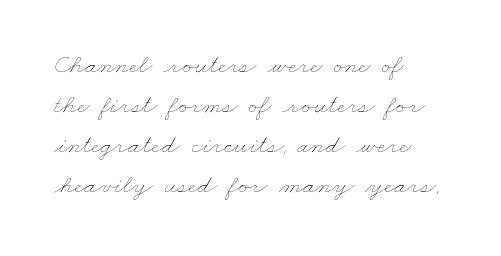
The lines are quadded left. A normal amount of white space separates one row of letters from the next. A clean baseline with only descenders dipping below it. Ink coverage per letter is moderate at most.
